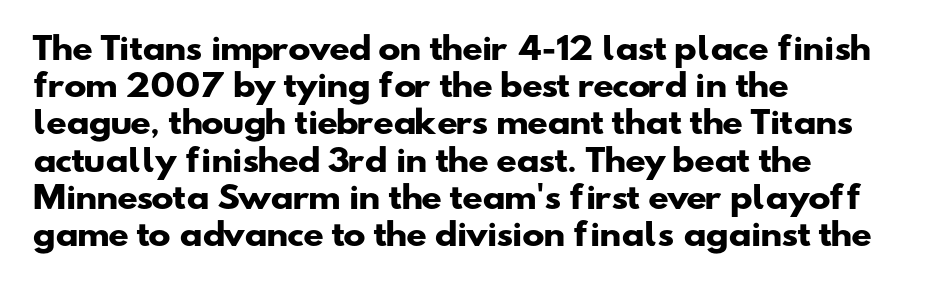
Q: Is the text bold? A: Yes.
Q: Is the typeface a serif or a sans-serif typeface? A: Sans-serif.
Q: Is the text underlined? A: No.
Q: How is the paragraph aligned? A: Left-aligned.
Q: Is the spacing between letters normal or unusually wide? A: Normal.
Q: Width (condensed, normal, or wide)? A: Wide.
Q: Stroke contrast? A: Low.
Q: x-height? A: Small.
Q: Monospaced? A: No.
